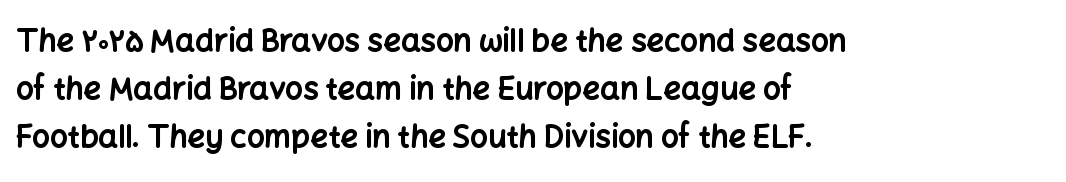
The image shows 31 px bold sans-serif type, upright; set left-aligned, normal line spacing (1.55x), normal letter spacing, not underlined; low stroke contrast and a medium x-height.
